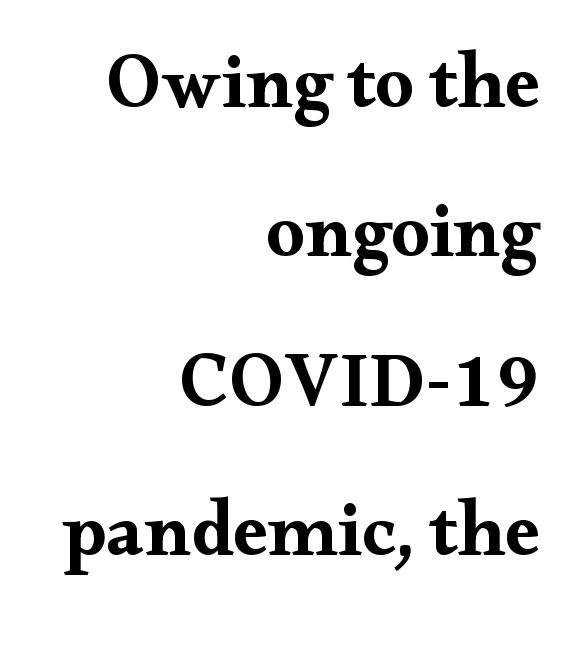
Q: Is the text bold? A: Yes.
Q: Is the text italic (slanted)? A: No, it is upright.
Q: Is the typeface a serif or a sans-serif typeface? A: Serif.
Q: Is the text underlined? A: No.
Q: How is the paragraph aligned? A: Right-aligned.
Q: Is the spacing between letters normal or unusually wide? A: Normal.
Q: Is the spacing between lines tight, normal or loose? A: Loose.
Q: Width (condensed, normal, or wide)? A: Wide.
Q: Stroke contrast? A: Medium.
Q: x-height? A: Small.
Q: Monospaced? A: No.
